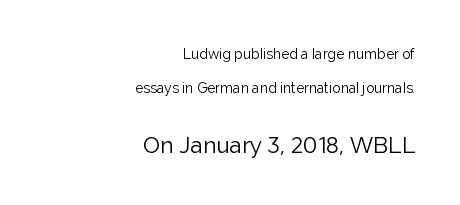
{"italic": "no", "bold": "no", "underline": "no", "align": "right", "line_spacing": "loose", "line_spacing_ratio": 2.42, "letter_spacing": "normal", "letter_spacing_em": 0.0, "larger_block": "second", "size_ratio": 1.64, "glyph_px": 23}
